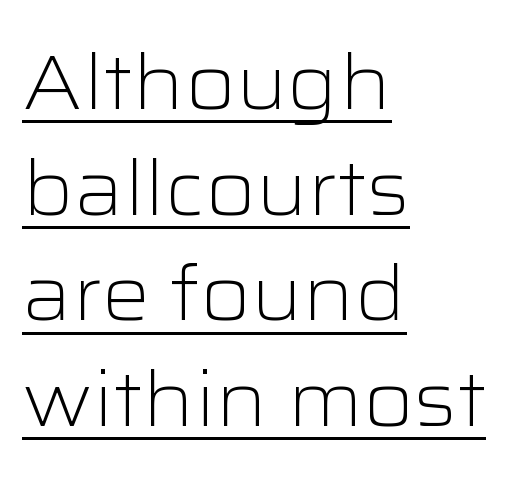
Q: Is the text bold? A: No.
Q: Is the text italic (slanted)? A: No, it is upright.
Q: Is the typeface a serif or a sans-serif typeface? A: Sans-serif.
Q: Is the text underlined? A: Yes.
Q: How is the paragraph aligned? A: Left-aligned.
Q: Is the spacing between letters normal or unusually wide? A: Normal.
Q: Is the spacing between lines tight, normal or loose? A: Normal.
Q: Width (condensed, normal, or wide)? A: Wide.
Q: Stroke contrast? A: Low.
Q: x-height? A: Medium.
Q: Monospaced? A: No.
